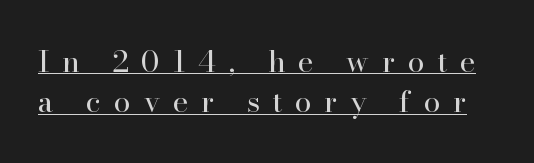
The image shows 30 px regular-weight serif type, upright; set normal line spacing (1.34x), unusually wide letter spacing (+0.42 em), underlined; high stroke contrast and a small x-height.
